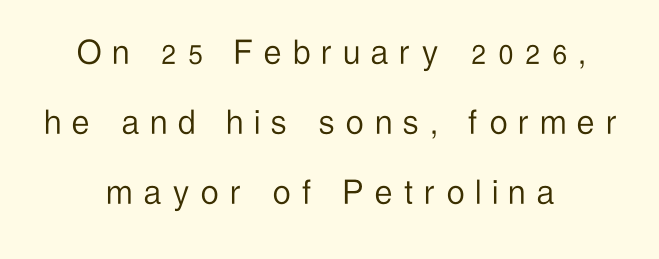
{"serif": "no", "italic": "no", "bold": "no", "weight": "light", "width": "condensed", "stroke_contrast": "low", "x_height": "medium", "monospaced": "no", "underline": "no", "align": "center", "line_spacing_ratio": 1.8, "letter_spacing": "wide", "letter_spacing_em": 0.31, "glyph_px": 39}
